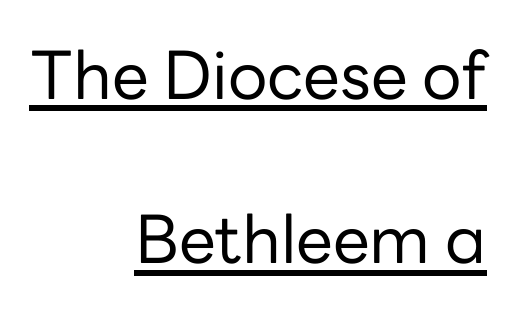
{"serif": "no", "italic": "no", "bold": "no", "weight": "regular", "width": "normal", "stroke_contrast": "low", "x_height": "medium", "monospaced": "no", "underline": "yes", "align": "right", "line_spacing": "loose", "line_spacing_ratio": 2.49, "letter_spacing": "normal", "letter_spacing_em": 0.0, "glyph_px": 66}
